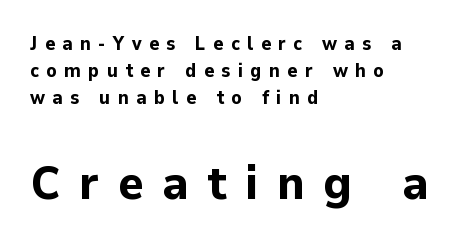
{"serif": "no", "italic": "no", "bold": "yes", "weight": "bold", "width": "normal", "stroke_contrast": "low", "x_height": "medium", "monospaced": "no", "underline": "no", "align": "left", "line_spacing": "normal", "line_spacing_ratio": 1.43, "letter_spacing": "wide", "letter_spacing_em": 0.39, "larger_block": "second", "size_ratio": 2.53, "glyph_px": 48}
